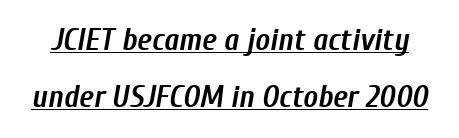
The image shows 31 px semibold, condensed type, italic (leaning right); set line spacing 1.83x, normal letter spacing, underlined; low stroke contrast and a medium x-height.
